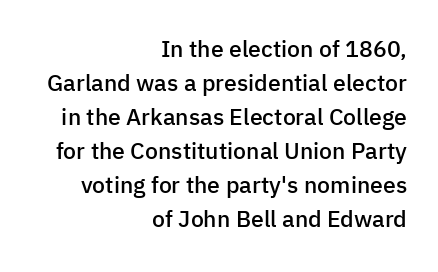
Q: Is the text bold? A: Semi-bold.
Q: Is the text italic (slanted)? A: No, it is upright.
Q: Is the text underlined? A: No.
Q: How is the paragraph aligned? A: Right-aligned.
Q: Is the spacing between letters normal or unusually wide? A: Normal.
Q: Is the spacing between lines tight, normal or loose? A: Normal.
